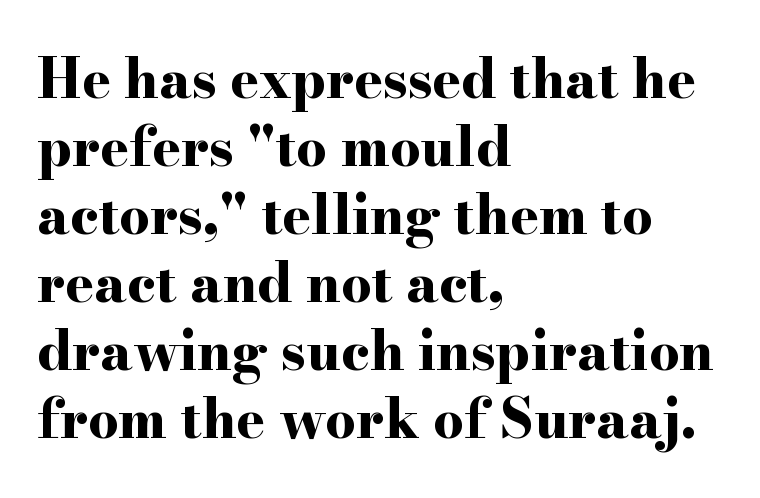
Q: Is the text bold? A: Yes.
Q: Is the text italic (slanted)? A: No, it is upright.
Q: Is the typeface a serif or a sans-serif typeface? A: Serif.
Q: Is the text underlined? A: No.
Q: How is the paragraph aligned? A: Left-aligned.
Q: Is the spacing between letters normal or unusually wide? A: Normal.
Q: Is the spacing between lines tight, normal or loose? A: Normal.
Q: Width (condensed, normal, or wide)? A: Wide.
Q: Stroke contrast? A: High.
Q: x-height? A: Small.
Q: Monospaced? A: No.
